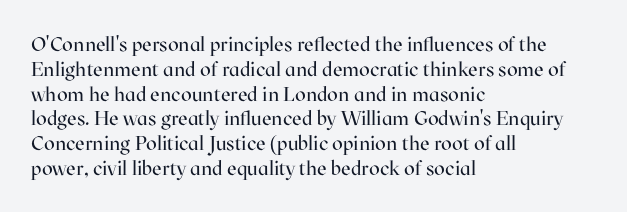
Each stroke keeps to a modest, everyday thickness or less. The type is set solid horizontally, with unmodified tracking. Italic: no, the glyphs are upright roman. In CSS terms this would be text-align: left.
